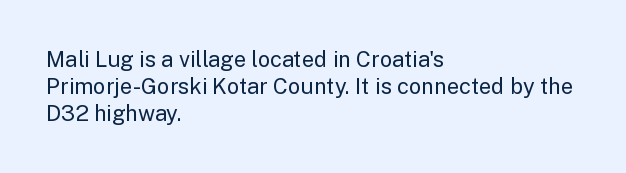
{"italic": "no", "bold": "no", "underline": "no", "align": "left", "line_spacing_ratio": 1.23, "letter_spacing": "normal", "letter_spacing_em": 0.0, "glyph_px": 22}
